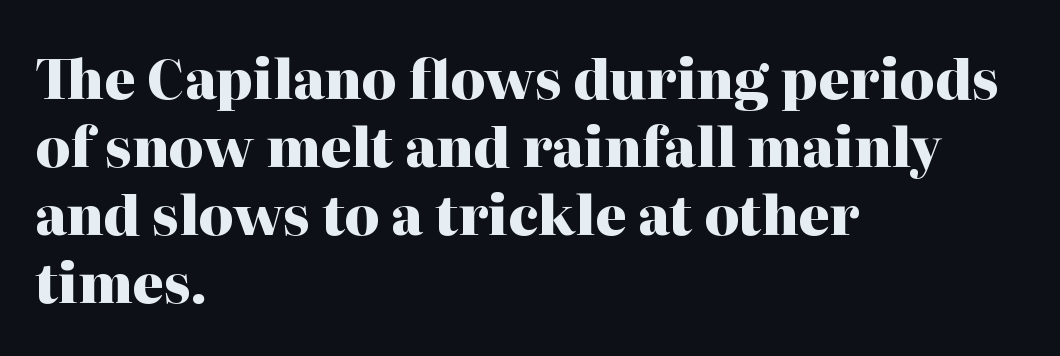
Q: Is the text bold? A: Yes.
Q: Is the text italic (slanted)? A: No, it is upright.
Q: Is the typeface a serif or a sans-serif typeface? A: Serif.
Q: Is the text underlined? A: No.
Q: How is the paragraph aligned? A: Left-aligned.
Q: Is the spacing between letters normal or unusually wide? A: Normal.
Q: Is the spacing between lines tight, normal or loose? A: Normal.
Q: Width (condensed, normal, or wide)? A: Normal.
Q: Stroke contrast? A: High.
Q: x-height? A: Medium.
Q: Monospaced? A: No.
